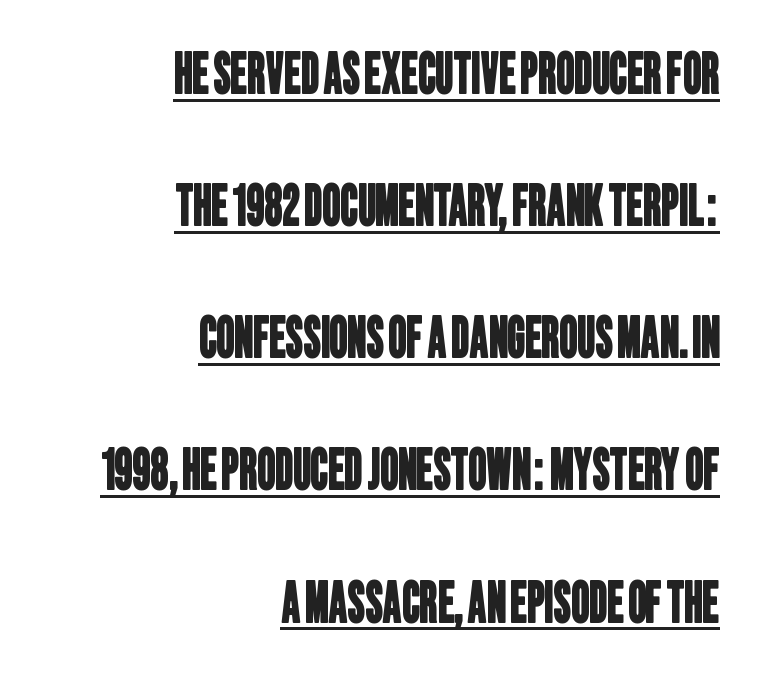
Q: Is the typeface a serif or a sans-serif typeface? A: Sans-serif.
Q: Is the text underlined? A: Yes.
Q: How is the paragraph aligned? A: Right-aligned.
Q: Is the spacing between letters normal or unusually wide? A: Normal.
Q: Is the spacing between lines tight, normal or loose? A: Loose.
Q: Width (condensed, normal, or wide)? A: Condensed.
Q: Stroke contrast? A: Low.
Q: x-height? A: Large.
Q: Monospaced? A: No.
